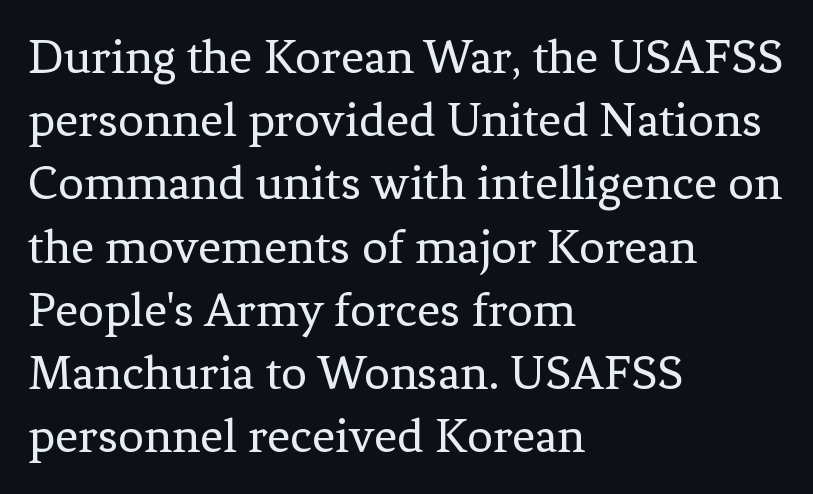
The image shows 51 px regular-weight serif type, upright; set left-aligned, line spacing 1.24x, normal letter spacing, not underlined; low stroke contrast and a medium x-height.
